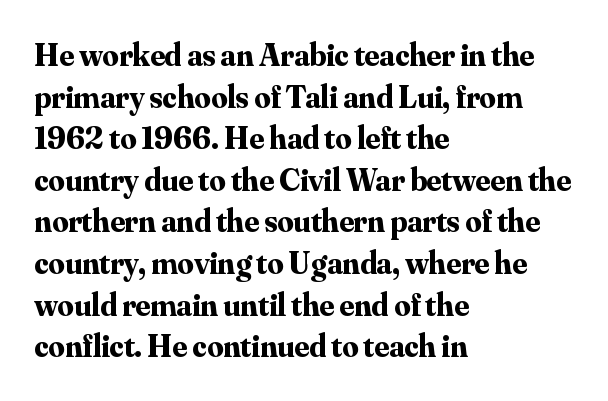
The image shows 32 px bold serif type, upright; set left-aligned, normal line spacing (1.3x), normal letter spacing, not underlined; medium stroke contrast and a small x-height.
